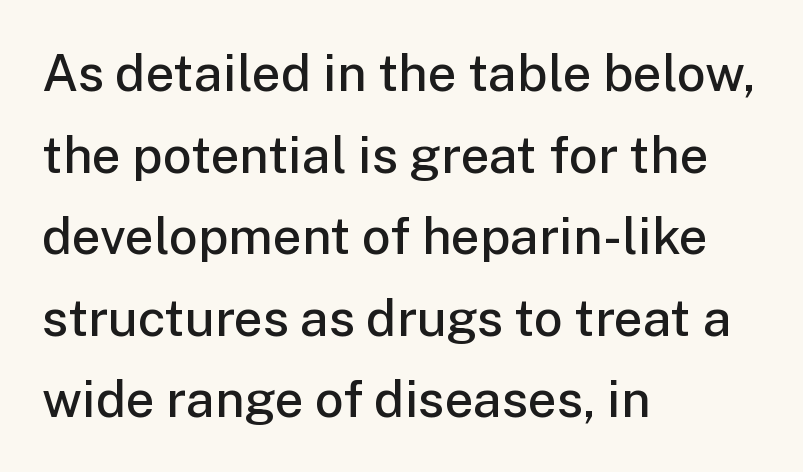
How would I describe the line gaps? Plain and ordinary. A typesetter would call this proportional, since set widths differ per character. This is moderately heavy type, rendered in semibold. Here the glyphs are tracked normally, forming tight word shapes.
